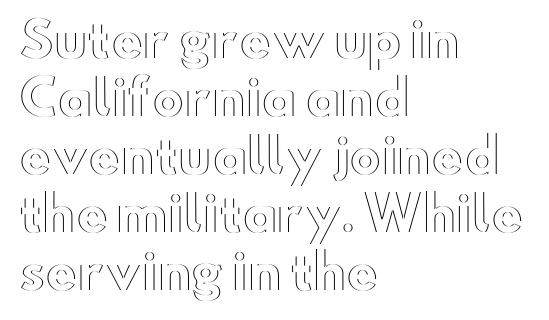
{"italic": "no", "width": "wide", "x_height": "small", "monospaced": "no", "underline": "no", "align": "left", "line_spacing_ratio": 1.21, "letter_spacing": "normal", "letter_spacing_em": 0.0, "glyph_px": 48}
